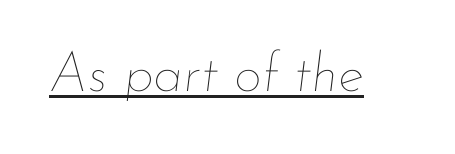
Q: Is the text bold? A: No.
Q: Is the text italic (slanted)? A: Yes, it leans right by about 7 degrees.
Q: Is the text underlined? A: Yes.
Q: Is the spacing between letters normal or unusually wide? A: Normal.
Q: Width (condensed, normal, or wide)? A: Normal.
Q: Stroke contrast? A: Low.
Q: x-height? A: Small.
Q: Monospaced? A: No.
